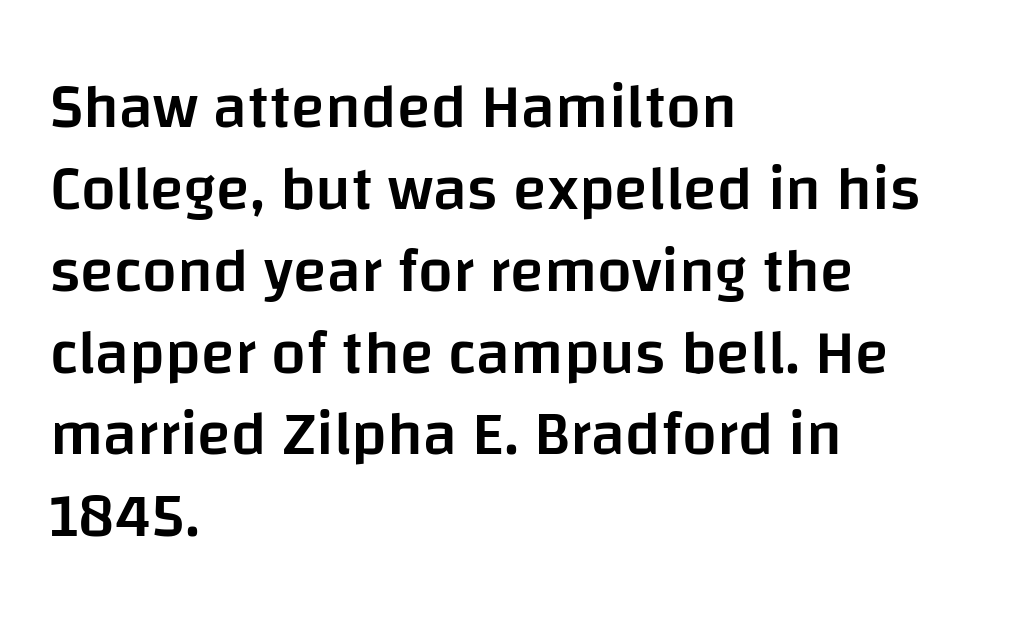
{"serif": "no", "italic": "no", "bold": "semi", "weight": "semibold", "width": "normal", "stroke_contrast": "low", "x_height": "large", "monospaced": "no", "underline": "no", "align": "left", "line_spacing": "normal", "line_spacing_ratio": 1.32, "letter_spacing": "normal", "letter_spacing_em": 0.0, "glyph_px": 62}
